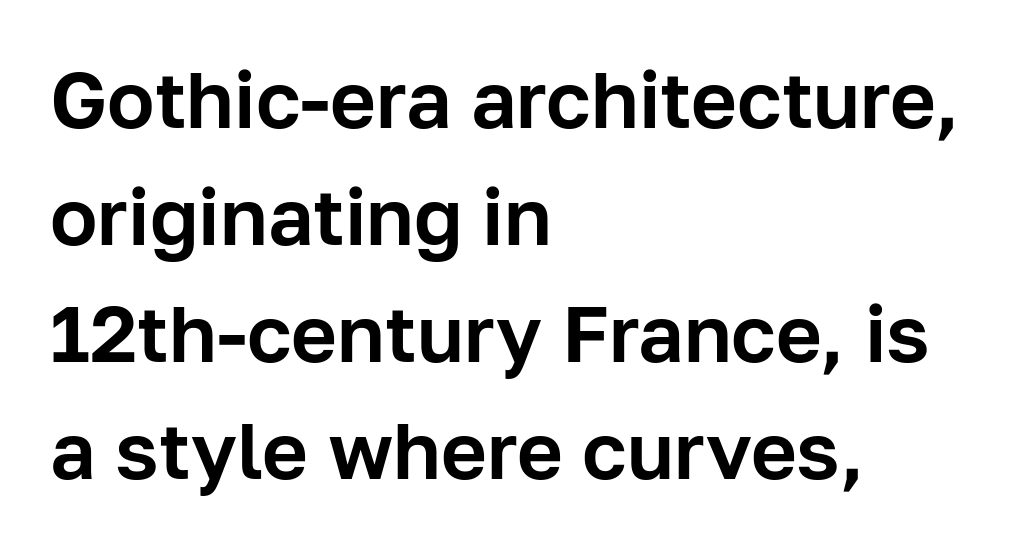
Q: Is the text italic (slanted)? A: No, it is upright.
Q: Is the typeface a serif or a sans-serif typeface? A: Sans-serif.
Q: Is the text underlined? A: No.
Q: How is the paragraph aligned? A: Left-aligned.
Q: Is the spacing between letters normal or unusually wide? A: Normal.
Q: Is the spacing between lines tight, normal or loose? A: Normal.
Q: Width (condensed, normal, or wide)? A: Normal.
Q: Stroke contrast? A: Low.
Q: x-height? A: Medium.
Q: Monospaced? A: No.
